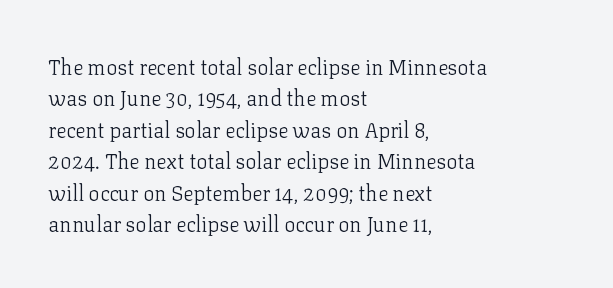
Each row of text sits above clean, open space. Italic? Not at all — the glyphs are vertical. Typeset ragged right — the left edge is the straight one. Each word holds together tightly as a unit, with standard inter-letter gaps. Interline gaps are of average width in this sample.
